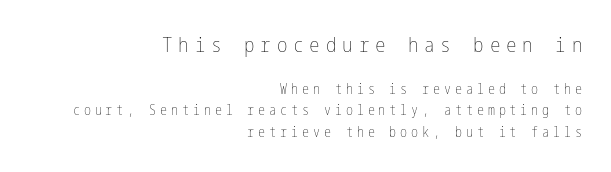
{"italic": "no", "bold": "no", "underline": "no", "align": "right", "line_spacing": "normal", "line_spacing_ratio": 1.56, "letter_spacing": "wide", "letter_spacing_em": 0.28, "larger_block": "first", "size_ratio": 1.5, "glyph_px": 21}
